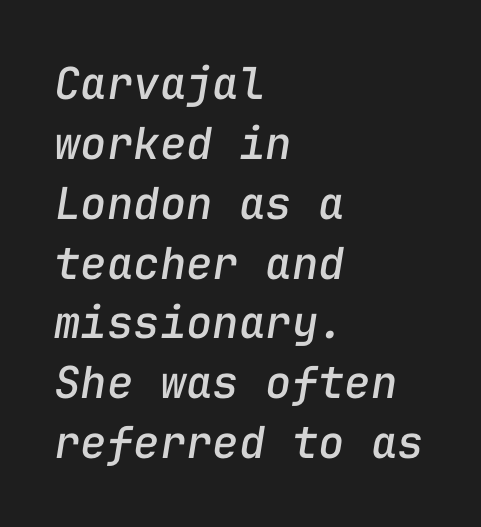
Monospaced: the letters line up in strict vertical columns. The text carries the slant typical of an italic or oblique font. This sample is left-justified, so line endings fall wherever the words run out. Letter spacing: default. Decoration check: the copy has no underline.
